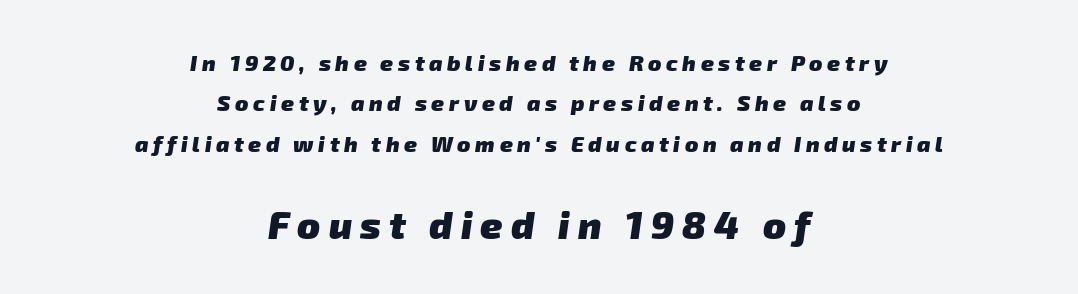
The image shows 38 px heavy sans-serif type; set centered, line spacing 1.84x, unusually wide letter spacing (+0.21 em), not underlined; the second (bottom) block is 1.73x larger; low stroke contrast and a medium x-height.
